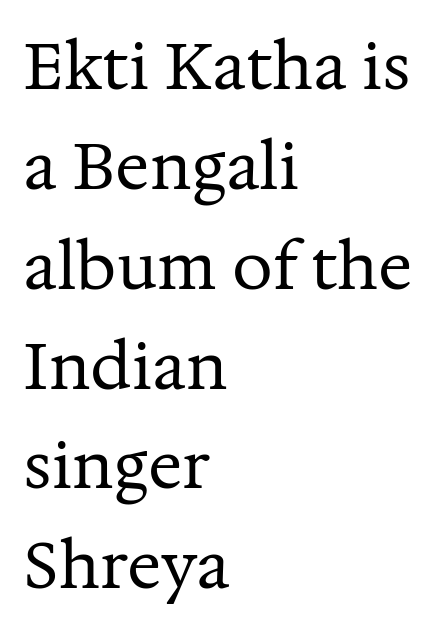
{"serif": "yes", "italic": "no", "bold": "no", "weight": "regular", "width": "normal", "stroke_contrast": "medium", "x_height": "medium", "monospaced": "no", "underline": "no", "align": "left", "line_spacing": "normal", "line_spacing_ratio": 1.56, "letter_spacing": "normal", "letter_spacing_em": 0.0, "glyph_px": 64}
